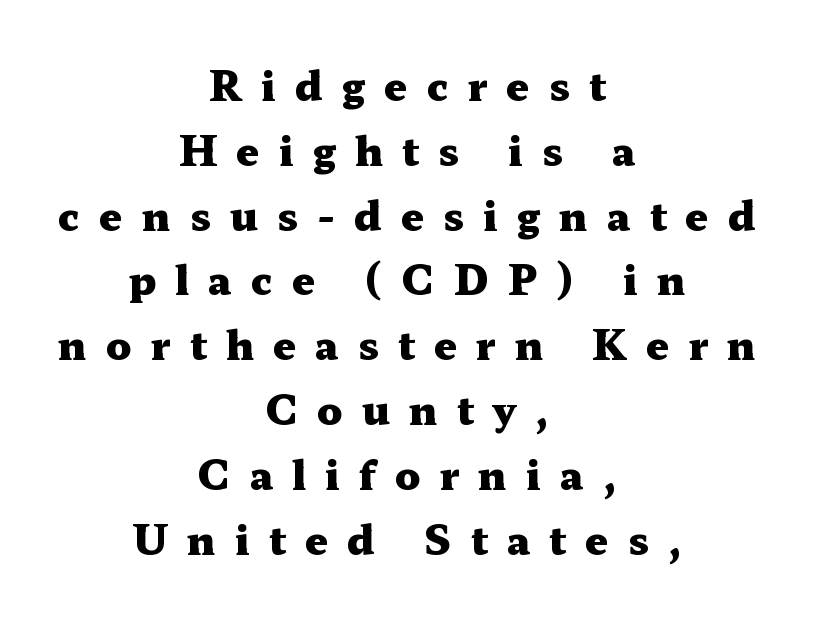
The font is running at its bold setting. Neither beginnings nor endings align; midpoints do. Whoever set this chose a conventional vertical rhythm. The foot of each line stays bare and open. Does the type have serifs? Yes, each stem ends in a small foot.
